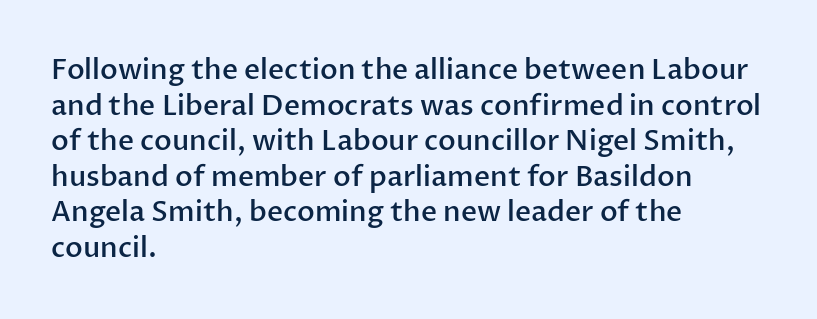
This is sans-serif lettering, the kind often seen on screens and signage. Descenders are the only things crossing below the line. The rag falls on the right side of this text block. Letter spacing: default. Leading matches the norm, producing a regular column.
